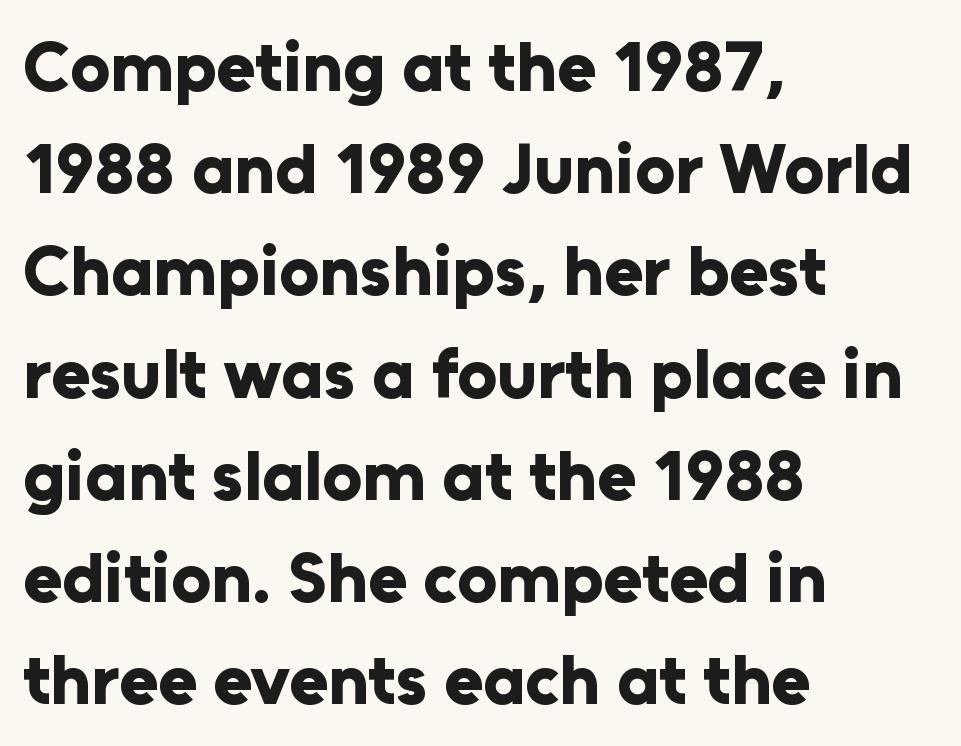
{"serif": "no", "italic": "no", "bold": "yes", "weight": "bold", "width": "normal", "stroke_contrast": "low", "x_height": "medium", "monospaced": "no", "underline": "no", "align": "left", "line_spacing": "normal", "line_spacing_ratio": 1.44, "letter_spacing": "normal", "letter_spacing_em": 0.0, "glyph_px": 71}
